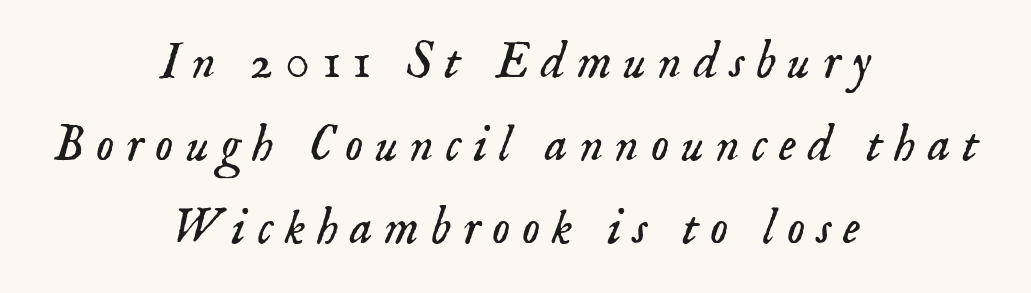
Q: Is the text bold? A: No.
Q: Is the text italic (slanted)? A: Yes, it leans right by about 18 degrees.
Q: Is the typeface a serif or a sans-serif typeface? A: Serif.
Q: Is the text underlined? A: No.
Q: How is the paragraph aligned? A: Centered.
Q: Is the spacing between letters normal or unusually wide? A: Unusually wide.
Q: Is the spacing between lines tight, normal or loose? A: Normal.
Q: Width (condensed, normal, or wide)? A: Normal.
Q: Stroke contrast? A: Low.
Q: x-height? A: Small.
Q: Monospaced? A: No.
